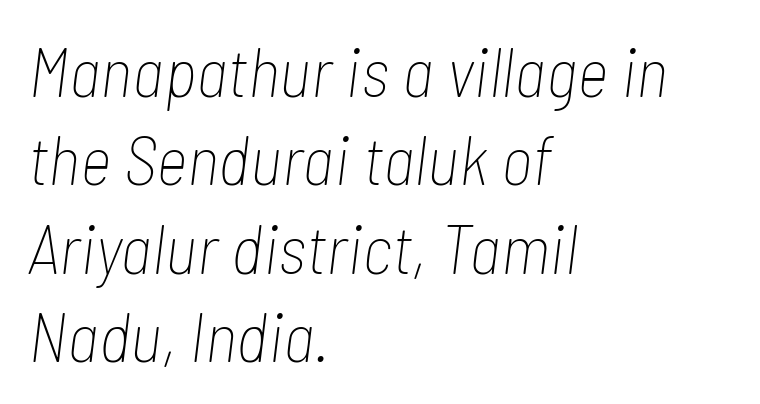
The image shows 69 px thin, condensed type, italic (leaning right); set left-aligned, normal line spacing (1.28x), normal letter spacing, not underlined; low stroke contrast and a medium x-height.
